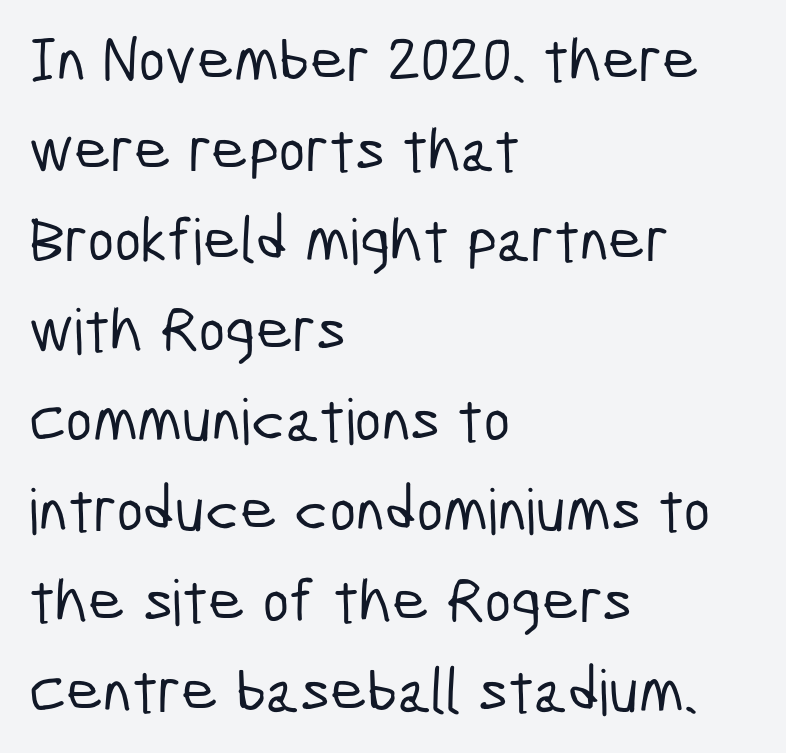
{"serif": "no", "width": "condensed", "stroke_contrast": "low", "x_height": "medium", "monospaced": "no", "underline": "no", "align": "left", "line_spacing": "normal", "line_spacing_ratio": 1.43, "letter_spacing": "normal", "letter_spacing_em": 0.0, "glyph_px": 63}
